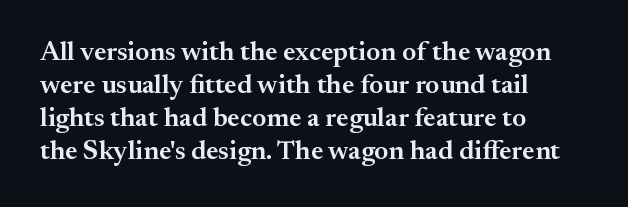
Q: Is the text bold? A: Semi-bold.
Q: Is the text italic (slanted)? A: No, it is upright.
Q: Is the text underlined? A: No.
Q: How is the paragraph aligned? A: Left-aligned.
Q: Is the spacing between letters normal or unusually wide? A: Normal.
